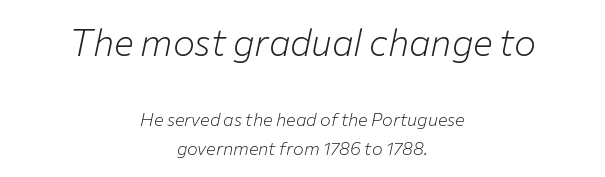
{"italic": "yes", "lean": "right", "slant_degrees": 12, "bold": "no", "weight": "light", "width": "normal", "stroke_contrast": "low", "x_height": "medium", "monospaced": "no", "underline": "no", "align": "center", "line_spacing": "normal", "line_spacing_ratio": 1.6, "letter_spacing": "normal", "letter_spacing_em": 0.0, "larger_block": "first", "size_ratio": 2.06, "glyph_px": 37}
